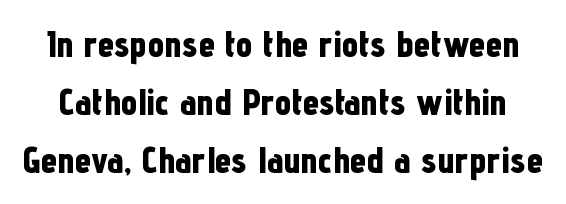
The image shows 37 px bold, condensed sans-serif type, upright; set normal line spacing (1.57x), normal letter spacing, not underlined; low stroke contrast and a medium x-height.
